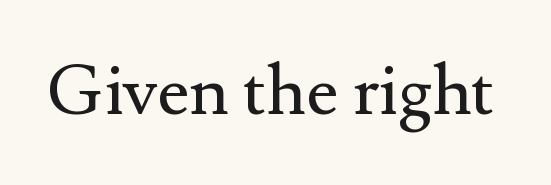
Q: Is the text bold? A: No.
Q: Is the text italic (slanted)? A: No, it is upright.
Q: Is the typeface a serif or a sans-serif typeface? A: Serif.
Q: Is the text underlined? A: No.
Q: Is the spacing between letters normal or unusually wide? A: Normal.
Q: Width (condensed, normal, or wide)? A: Normal.
Q: Stroke contrast? A: Medium.
Q: x-height? A: Small.
Q: Monospaced? A: No.
